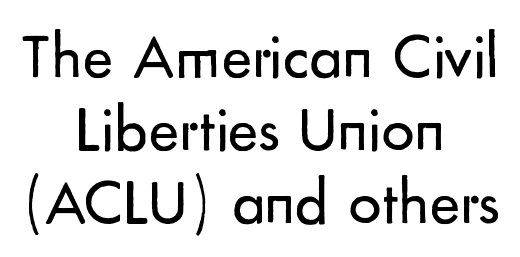
The image shows 65 px regular-weight sans-serif type, upright; set centered, tight line spacing (1.12x), normal letter spacing, not underlined; low stroke contrast and a small x-height.
